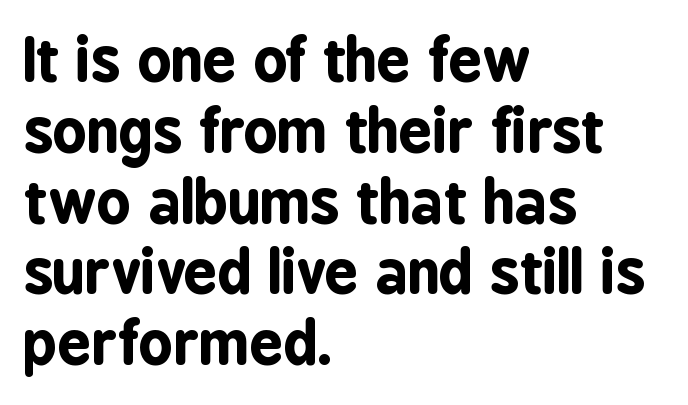
The image shows 59 px bold, condensed sans-serif type, upright; set left-aligned, line spacing 1.2x, normal letter spacing, not underlined; low stroke contrast and a medium x-height.
